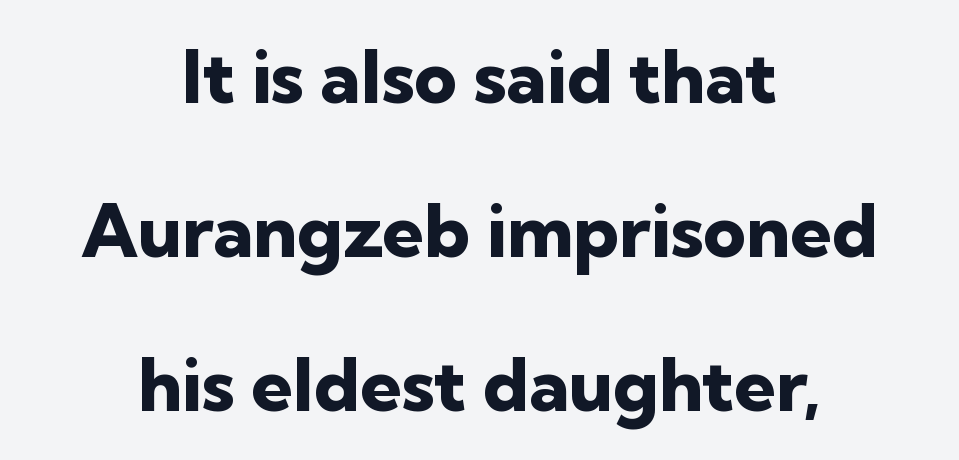
{"serif": "no", "italic": "no", "bold": "yes", "weight": "heavy", "width": "normal", "stroke_contrast": "low", "x_height": "medium", "monospaced": "no", "underline": "no", "align": "center", "line_spacing": "loose", "line_spacing_ratio": 2.08, "letter_spacing": "normal", "letter_spacing_em": 0.0, "glyph_px": 74}
